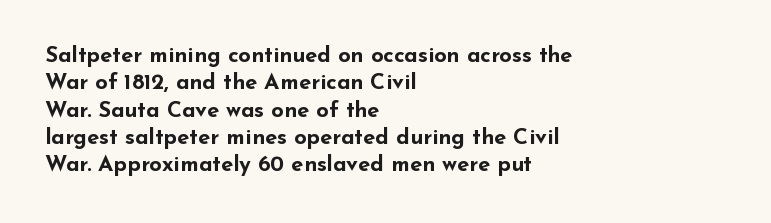
The image shows 22 px bold type, upright; set left-aligned, line spacing 1.24x, normal letter spacing, not underlined.
